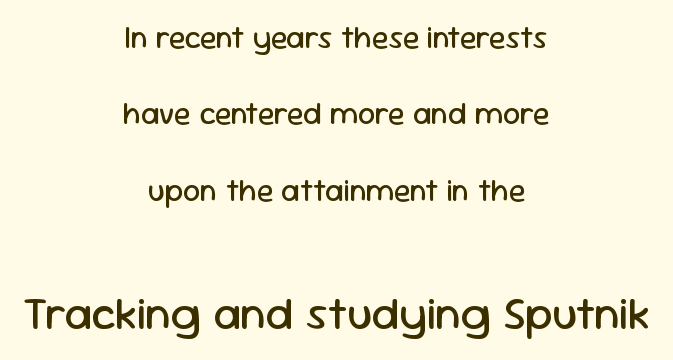
Q: Is the text bold? A: No.
Q: Is the text italic (slanted)? A: No, it is upright.
Q: Is the typeface a serif or a sans-serif typeface? A: Sans-serif.
Q: Is the text underlined? A: No.
Q: How is the paragraph aligned? A: Centered.
Q: Is the spacing between letters normal or unusually wide? A: Normal.
Q: Is the spacing between lines tight, normal or loose? A: Loose.
Q: Which block of text is set in a larger size, the first (top) or the second (bottom)? A: The second (bottom) one.
Q: Width (condensed, normal, or wide)? A: Normal.
Q: Stroke contrast? A: Low.
Q: x-height? A: Medium.
Q: Monospaced? A: No.
